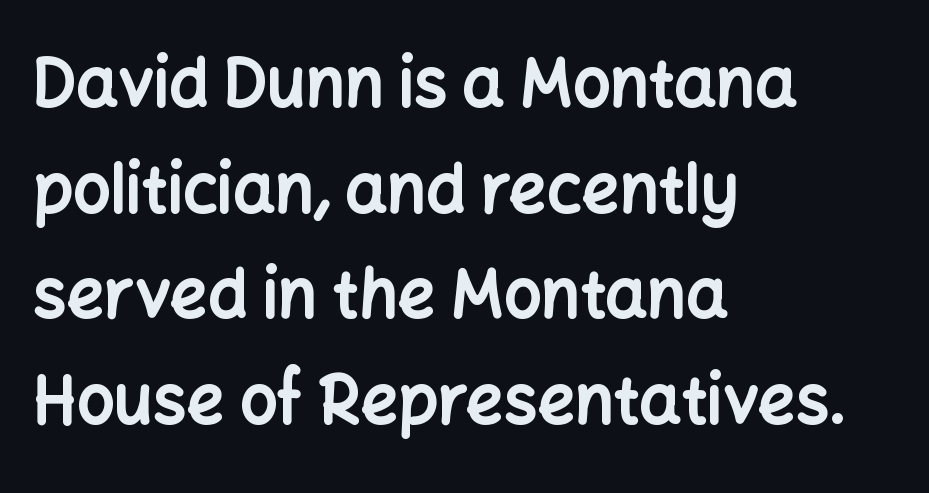
Casual observation: everything's shoved over to the left. Honestly, the letter spacing is just normal — you wouldn't notice it. The letters are bold, with thick, heavy strokes. Italic: no, the glyphs are upright roman. The passage shown is not underscored anywhere. The face used here is a sans, in the tradition of grotesques and geometrics.
